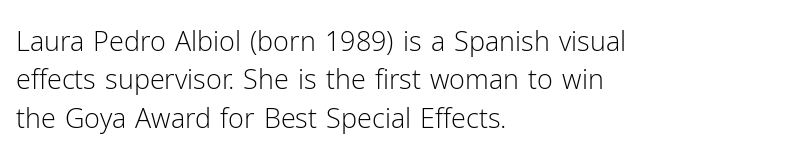
The image shows 27 px text type, upright; set left-aligned, normal line spacing (1.42x), normal letter spacing, not underlined.
